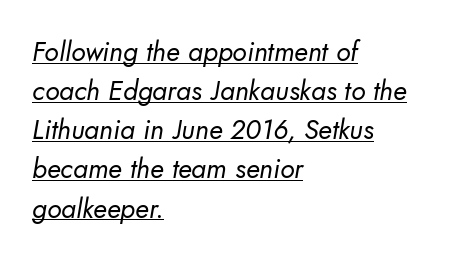
The image shows 27 px text type; set left-aligned, normal line spacing (1.45x), normal letter spacing, underlined.
